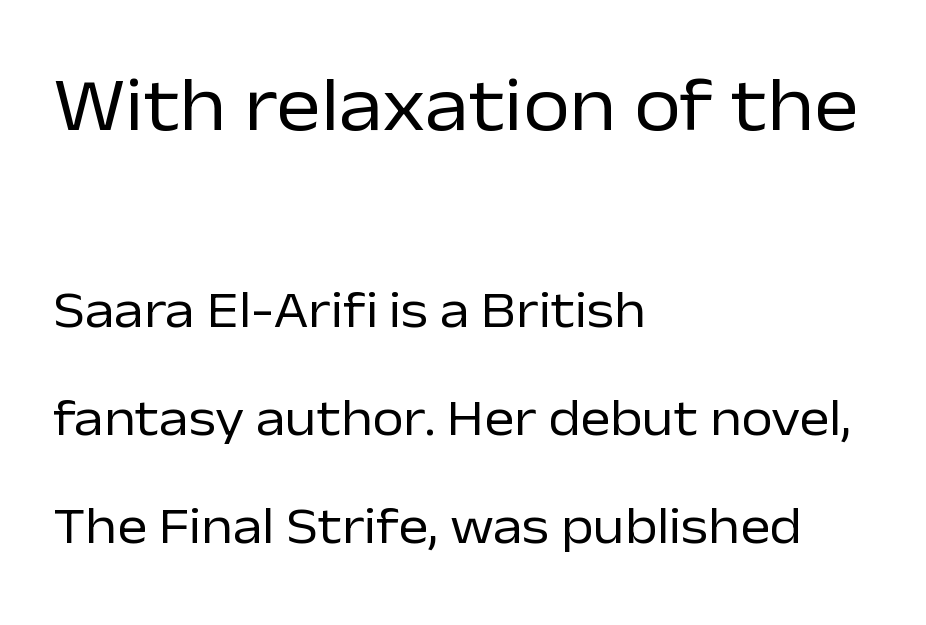
The image shows 76 px regular-weight sans-serif type, upright; set left-aligned, loose line spacing (2.12x), normal letter spacing, not underlined; the first (top) block is 1.49x larger; low stroke contrast and a medium x-height.
